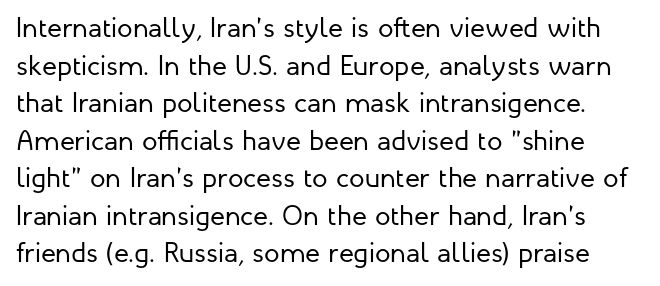
Q: Is the text bold? A: No.
Q: Is the text italic (slanted)? A: No, it is upright.
Q: Is the typeface a serif or a sans-serif typeface? A: Sans-serif.
Q: Is the text underlined? A: No.
Q: Is the spacing between letters normal or unusually wide? A: Normal.
Q: Is the spacing between lines tight, normal or loose? A: Normal.
Q: Width (condensed, normal, or wide)? A: Normal.
Q: Stroke contrast? A: Low.
Q: x-height? A: Medium.
Q: Monospaced? A: No.
